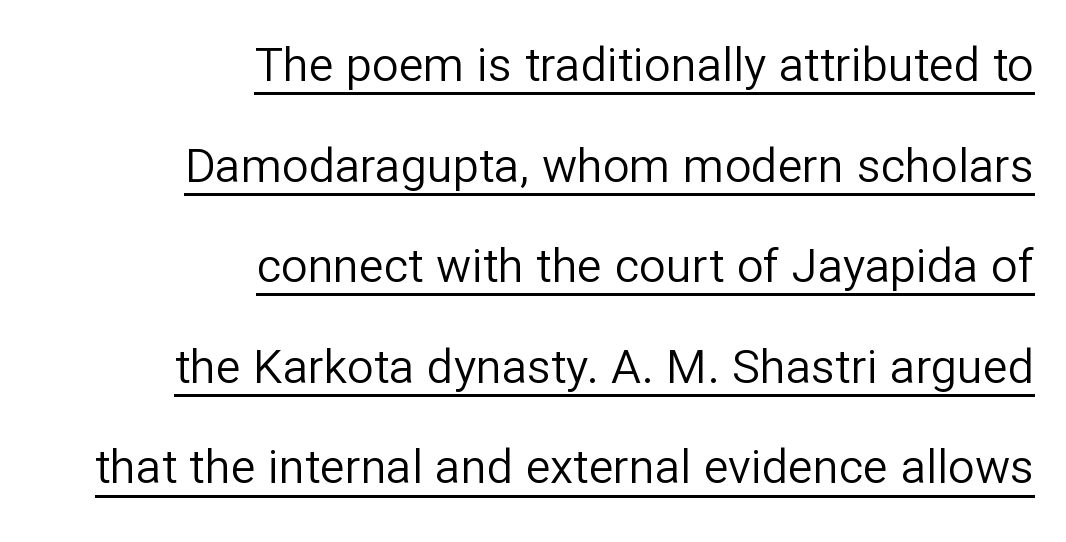
These lines are rendered in a variable-pitch font. These lines stack with their right ends in a neat column. The gaps between neighbouring characters are ordinary and unremarkable. Stroke terminals: plain, sans-serif. Interline gaps are noticeably wide in this sample.
